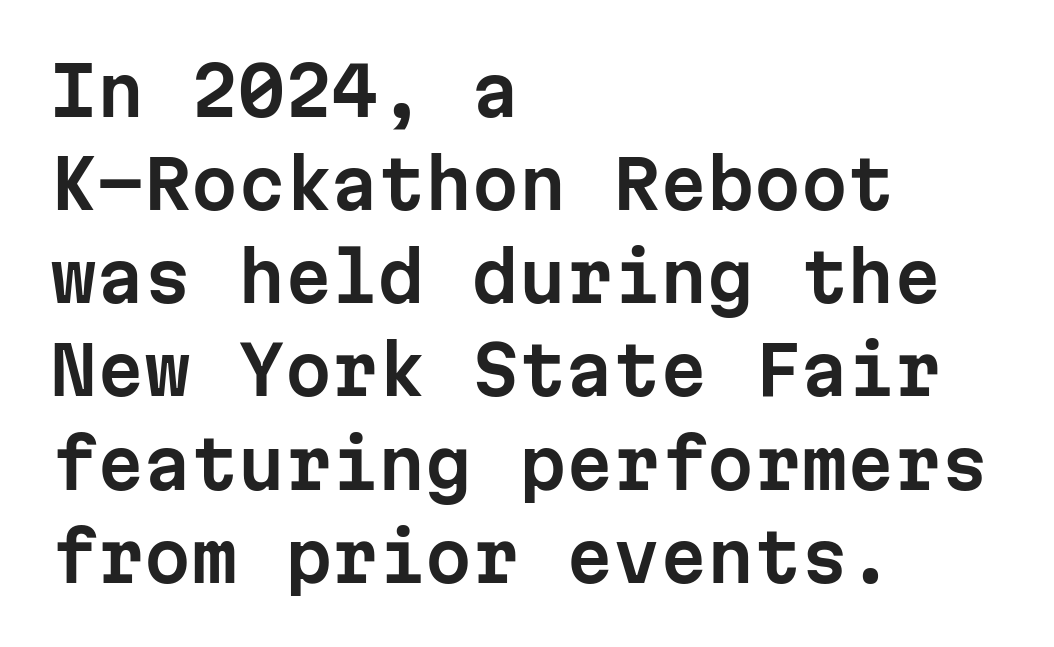
{"serif": "no", "italic": "no", "width": "normal", "stroke_contrast": "low", "x_height": "medium", "monospaced": "yes", "underline": "no", "align": "left", "line_spacing": "normal", "line_spacing_ratio": 1.39, "letter_spacing": "normal", "letter_spacing_em": 0.0, "glyph_px": 67}
